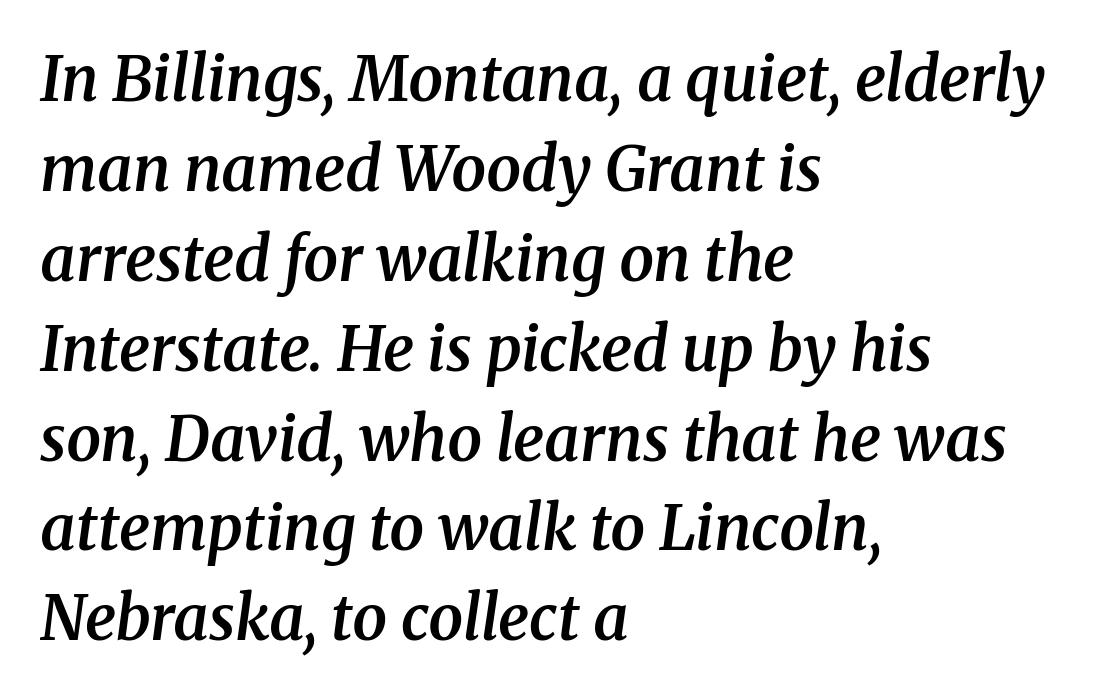
Q: Is the text bold? A: Semi-bold.
Q: Is the text italic (slanted)? A: Yes, it leans right by about 8 degrees.
Q: Is the typeface a serif or a sans-serif typeface? A: Serif.
Q: Is the text underlined? A: No.
Q: How is the paragraph aligned? A: Left-aligned.
Q: Is the spacing between letters normal or unusually wide? A: Normal.
Q: Is the spacing between lines tight, normal or loose? A: Normal.
Q: Width (condensed, normal, or wide)? A: Normal.
Q: Stroke contrast? A: Medium.
Q: x-height? A: Medium.
Q: Monospaced? A: No.
